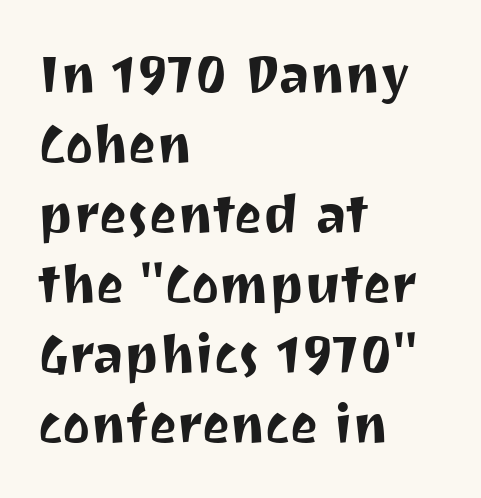
{"serif": "no", "italic": "no", "width": "normal", "stroke_contrast": "medium", "x_height": "medium", "monospaced": "no", "underline": "no", "align": "left", "line_spacing": "normal", "line_spacing_ratio": 1.32, "letter_spacing": "normal", "letter_spacing_em": 0.0, "glyph_px": 53}
